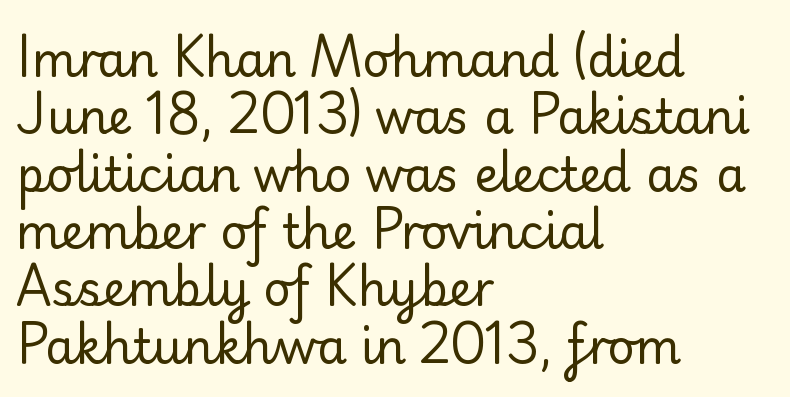
The glyphs are unaccompanied by any horizontal stroke below them. The type sits square on the baseline with zero lean. A typesetter would call this zero additional tracking. Typeset ragged right — the left edge is the straight one. You can tell from the bare stems that sans-serif type was used. The letters look calm and open, with moderate or lighter stems.
